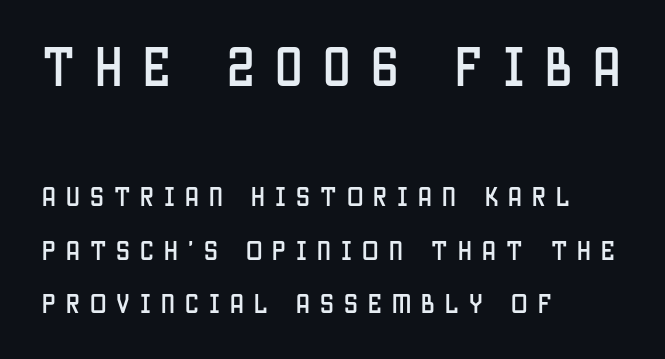
The image shows 44 px condensed sans-serif type, upright; set left-aligned, loose line spacing (2.43x), unusually wide letter spacing (+0.46 em), not underlined; the first (top) block is 2.0x larger; low stroke contrast and a large x-height.
